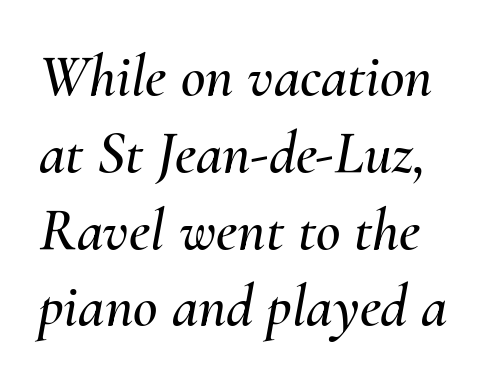
Q: Is the text italic (slanted)? A: Yes, it leans right by about 10 degrees.
Q: Is the text underlined? A: No.
Q: Is the spacing between letters normal or unusually wide? A: Normal.
Q: Is the spacing between lines tight, normal or loose? A: Normal.
Q: Width (condensed, normal, or wide)? A: Normal.
Q: Stroke contrast? A: Medium.
Q: x-height? A: Small.
Q: Monospaced? A: No.
